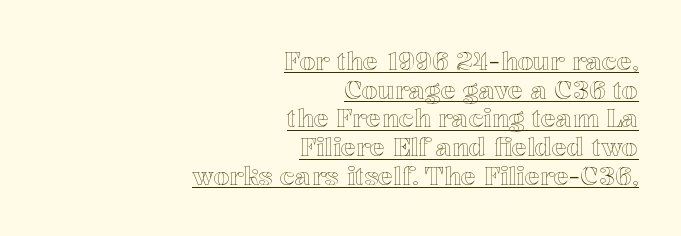
This sample trades vertical openness for compactness between lines. This is underlined copy, the kind a proofreader might mark for attention. The lines are quadded right. Each word holds together tightly as a unit, with standard inter-letter gaps. A typesetter would mark this as roman, not italic.
